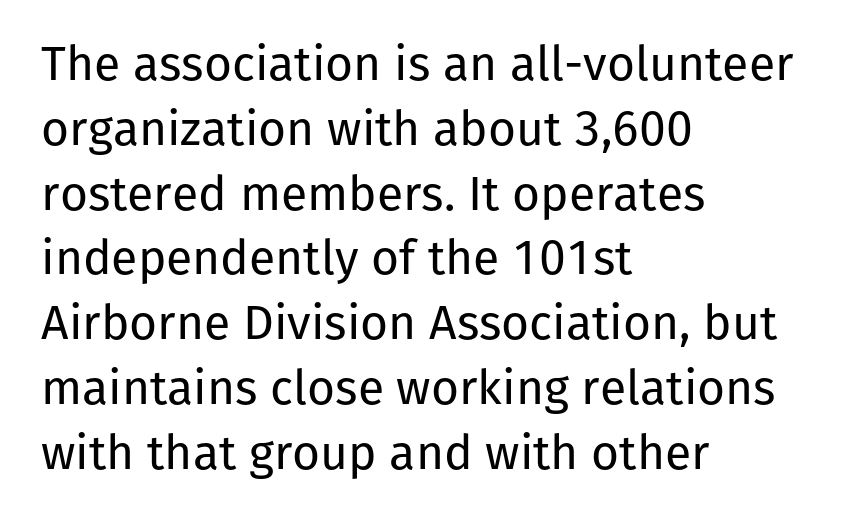
{"serif": "no", "italic": "no", "bold": "no", "weight": "regular", "width": "normal", "stroke_contrast": "low", "x_height": "medium", "monospaced": "no", "underline": "no", "align": "left", "line_spacing": "normal", "line_spacing_ratio": 1.35, "letter_spacing": "normal", "letter_spacing_em": 0.0, "glyph_px": 48}
